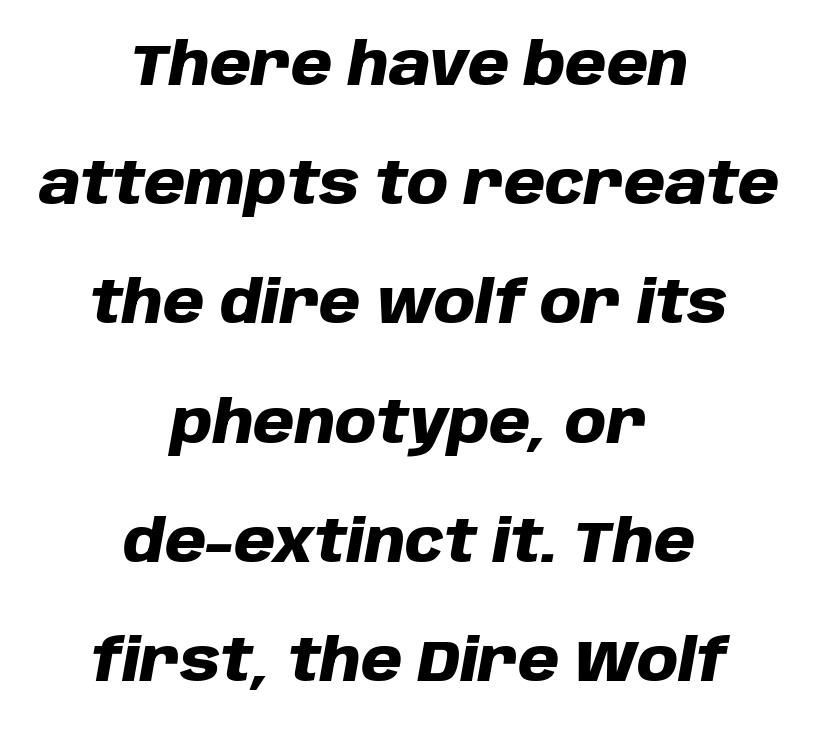
Nothing unusual about the tracking: characters are spaced as the font intends. Typeset on center — no edge is straight. This sample has the flowing, uneven cadence of proportional lettering. Each row of text sits above clean, open space. The specimen reads as italic at a glance. I'd describe the lettering as bold — thick and assertive.
